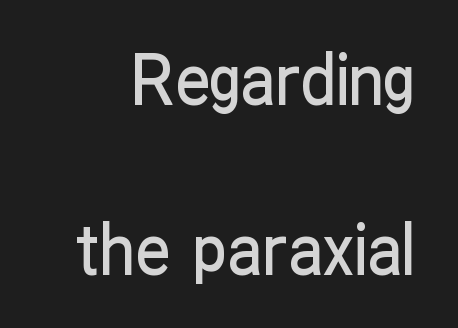
{"serif": "no", "italic": "no", "width": "condensed", "stroke_contrast": "low", "x_height": "medium", "monospaced": "no", "underline": "no", "line_spacing": "loose", "line_spacing_ratio": 2.43, "letter_spacing": "normal", "letter_spacing_em": 0.0, "glyph_px": 70}
